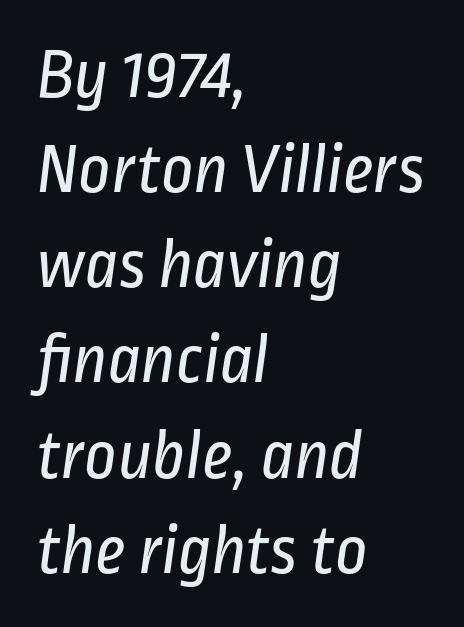
{"serif": "no", "bold": "no", "weight": "regular", "width": "condensed", "stroke_contrast": "low", "x_height": "medium", "monospaced": "no", "underline": "no", "align": "left", "line_spacing": "normal", "line_spacing_ratio": 1.34, "letter_spacing": "normal", "letter_spacing_em": 0.0, "glyph_px": 71}
